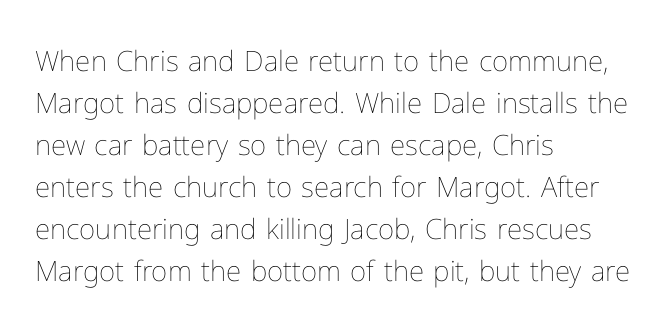
{"italic": "no", "bold": "no", "weight": "thin", "width": "normal", "stroke_contrast": "low", "x_height": "medium", "monospaced": "no", "underline": "no", "align": "left", "line_spacing": "normal", "line_spacing_ratio": 1.5, "letter_spacing": "normal", "letter_spacing_em": 0.0, "glyph_px": 28}
